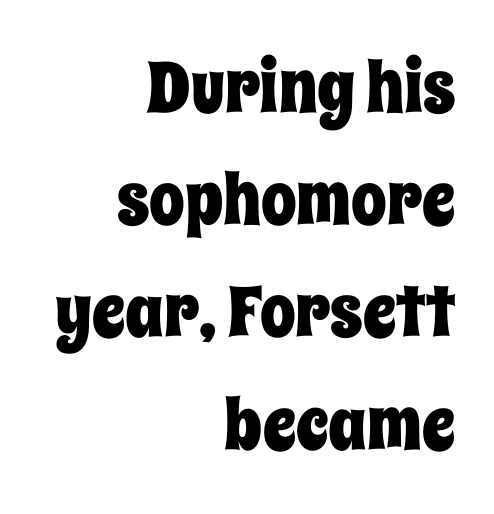
{"italic": "no", "width": "condensed", "stroke_contrast": "low", "x_height": "large", "monospaced": "no", "underline": "no", "align": "right", "line_spacing": "normal", "line_spacing_ratio": 1.58, "letter_spacing": "normal", "letter_spacing_em": 0.0, "glyph_px": 71}
